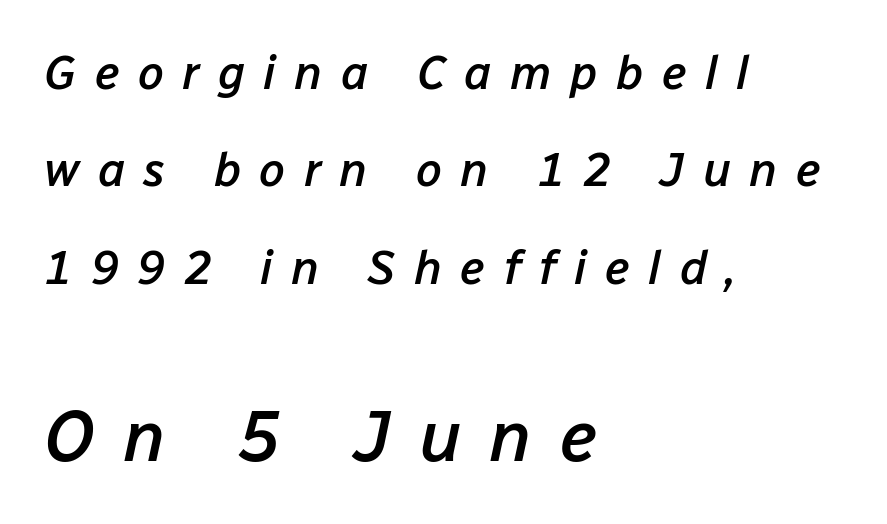
The image shows 71 px semibold type, italic (leaning right); set left-aligned, loose line spacing (2.07x), unusually wide letter spacing (+0.39 em), not underlined; the second (bottom) block is 1.51x larger; low stroke contrast and a medium x-height.
